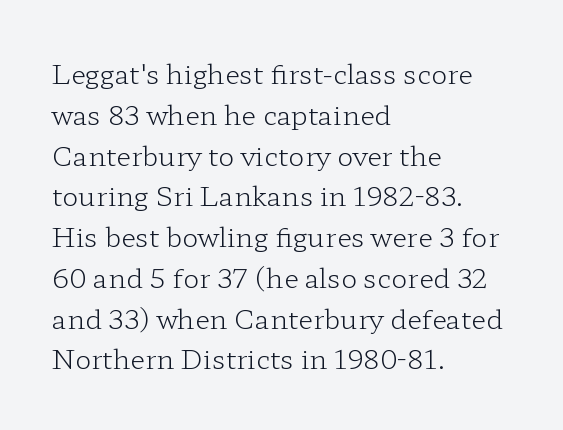
The passage shown stacks its lines at a standard gap. Plain, unruled lines of type. Summary of weight: not heavy and not bold. The rendering keeps characters at their native spacing. Notice how the stems are strictly vertical — no italics here.
